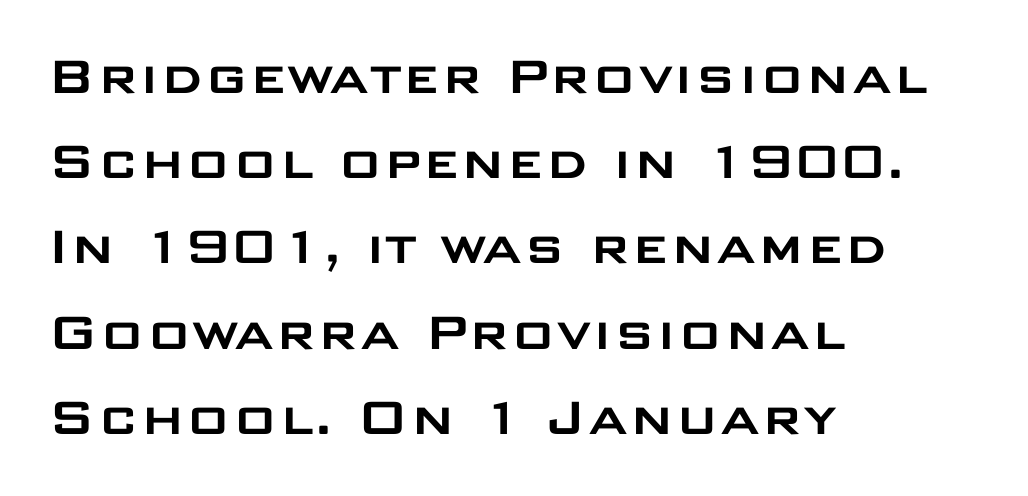
The image shows 60 px wide sans-serif type, upright; set left-aligned, normal line spacing (1.42x), normal letter spacing, not underlined; low stroke contrast and a large x-height.
